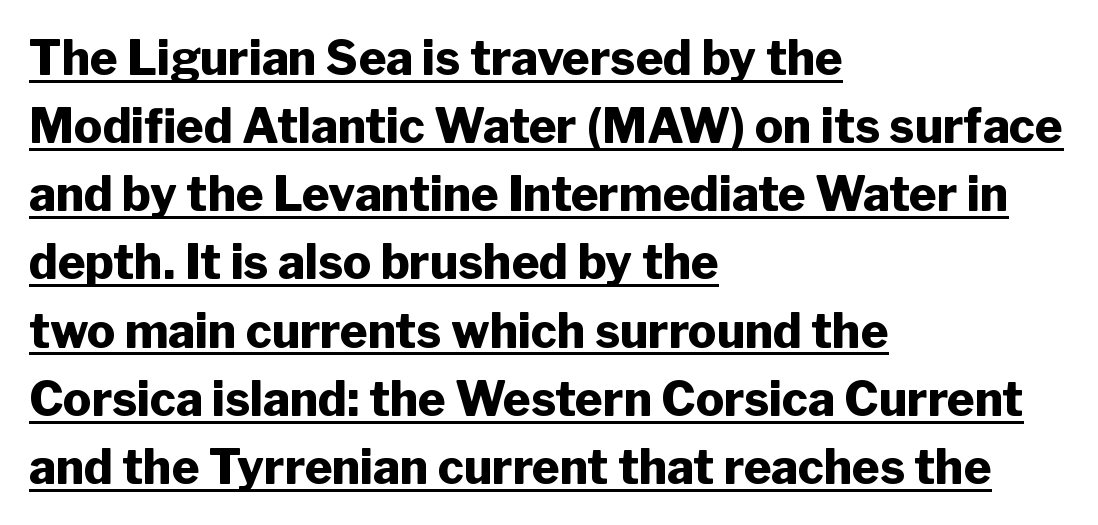
The image shows 47 px heavy sans-serif type, upright; set left-aligned, normal line spacing (1.45x), normal letter spacing, underlined; low stroke contrast and a medium x-height.
